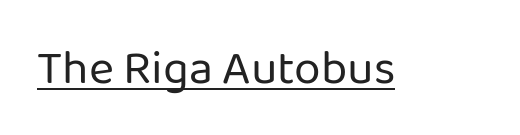
Q: Is the text bold? A: No.
Q: Is the text italic (slanted)? A: No, it is upright.
Q: Is the typeface a serif or a sans-serif typeface? A: Sans-serif.
Q: Is the text underlined? A: Yes.
Q: Is the spacing between letters normal or unusually wide? A: Normal.
Q: Width (condensed, normal, or wide)? A: Normal.
Q: Stroke contrast? A: Low.
Q: x-height? A: Medium.
Q: Monospaced? A: No.
